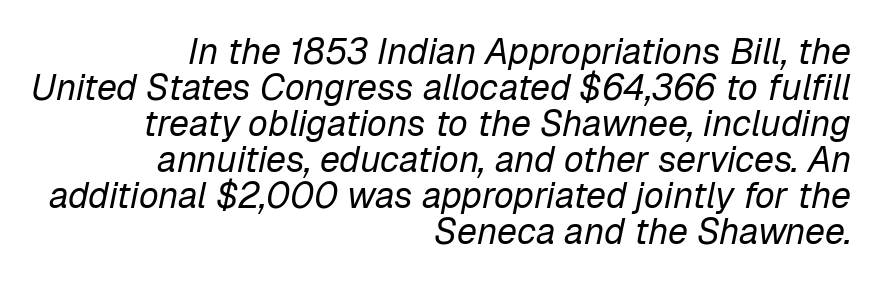
Q: Is the text bold? A: No.
Q: Is the text italic (slanted)? A: Yes, it leans right by about 12 degrees.
Q: Is the text underlined? A: No.
Q: How is the paragraph aligned? A: Right-aligned.
Q: Is the spacing between letters normal or unusually wide? A: Normal.
Q: Is the spacing between lines tight, normal or loose? A: Tight.
Q: Width (condensed, normal, or wide)? A: Normal.
Q: Stroke contrast? A: Low.
Q: x-height? A: Medium.
Q: Monospaced? A: No.
